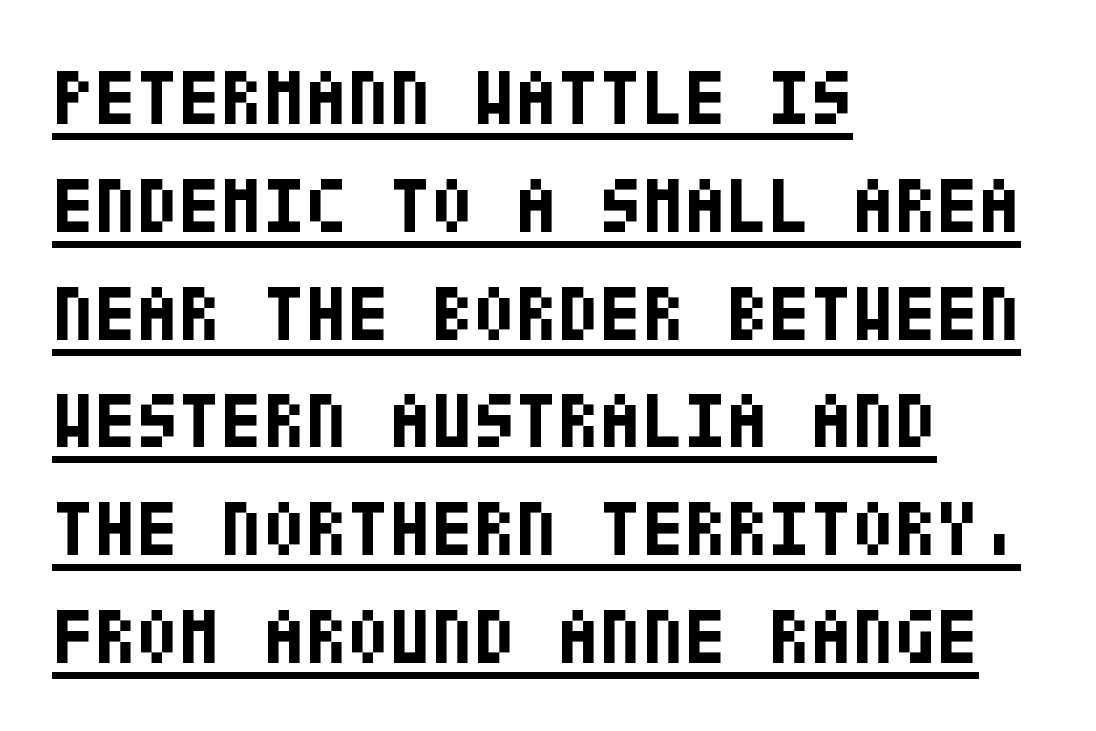
These lines carry a lot of weight — the face is fully bold. The paragraph shown leans on its left margin. It's the straight-up-and-down kind of type. The designer went with a sans here, leaving each stem footless. Regarding leading, the lines here are spaced in the standard way. Is there an underline? Yes — a line sits under the letters.
